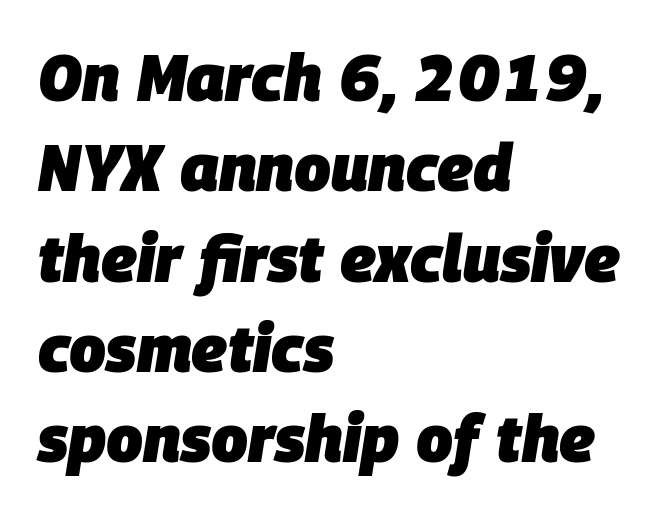
Q: Is the text bold? A: Yes.
Q: Is the text italic (slanted)? A: Yes, it leans right by about 9 degrees.
Q: Is the text underlined? A: No.
Q: How is the paragraph aligned? A: Left-aligned.
Q: Is the spacing between letters normal or unusually wide? A: Normal.
Q: Is the spacing between lines tight, normal or loose? A: Normal.
Q: Width (condensed, normal, or wide)? A: Normal.
Q: Stroke contrast? A: Low.
Q: x-height? A: Large.
Q: Monospaced? A: No.
